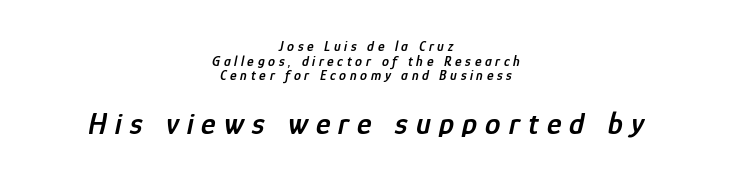
Q: Is the text bold? A: Semi-bold.
Q: Is the text italic (slanted)? A: Yes, it leans right by about 12 degrees.
Q: Is the text underlined? A: No.
Q: How is the paragraph aligned? A: Centered.
Q: Is the spacing between letters normal or unusually wide? A: Unusually wide.
Q: Is the spacing between lines tight, normal or loose? A: Tight.
Q: Which block of text is set in a larger size, the first (top) or the second (bottom)? A: The second (bottom) one.
Q: Width (condensed, normal, or wide)? A: Condensed.
Q: Stroke contrast? A: Low.
Q: x-height? A: Medium.
Q: Monospaced? A: No.
